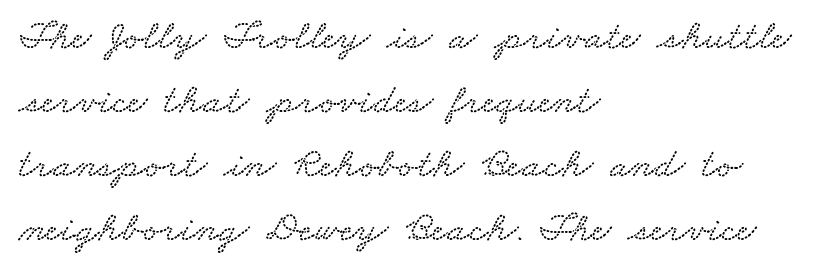
The image shows 42 px wide type; set left-aligned, normal line spacing (1.52x), normal letter spacing, not underlined; low stroke contrast and a small x-height.
